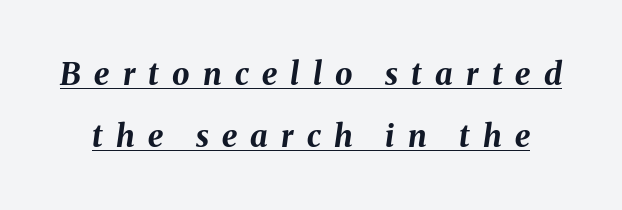
Q: Is the text bold? A: Yes.
Q: Is the text italic (slanted)? A: Yes, it leans right by about 8 degrees.
Q: Is the text underlined? A: Yes.
Q: Is the spacing between letters normal or unusually wide? A: Unusually wide.
Q: Is the spacing between lines tight, normal or loose? A: Loose.
Q: Width (condensed, normal, or wide)? A: Normal.
Q: Stroke contrast? A: Medium.
Q: x-height? A: Medium.
Q: Monospaced? A: No.
